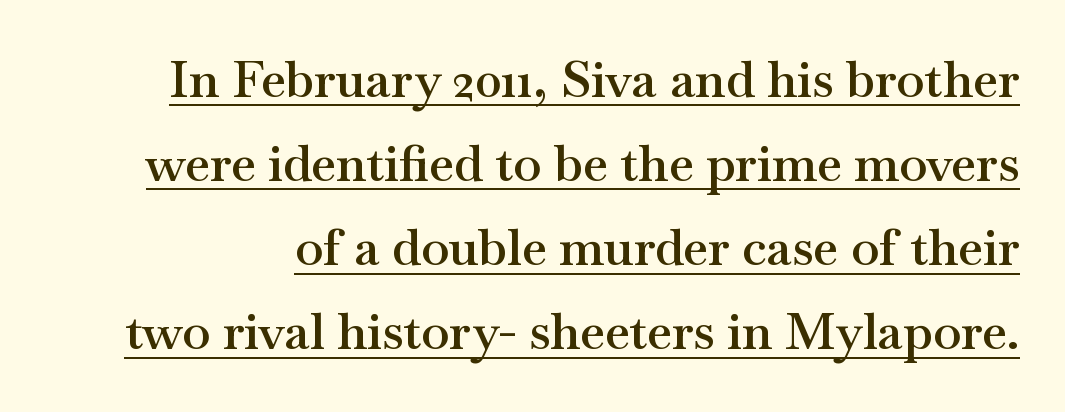
Honestly, the underline is the first thing you notice here. Letter spacing: default. Compared with an ordinary text face, these strokes are moderately heavier — a semibold. Posture: vertical. This sample has the flowing, uneven cadence of proportional lettering. The glyphs in this specimen are seriffed.
